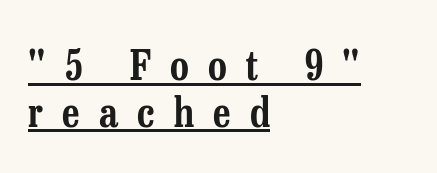
{"serif": "yes", "italic": "no", "width": "condensed", "stroke_contrast": "low", "x_height": "medium", "monospaced": "no", "underline": "yes", "align": "left", "line_spacing": "tight", "line_spacing_ratio": 1.14, "letter_spacing": "wide", "letter_spacing_em": 0.47, "glyph_px": 41}
